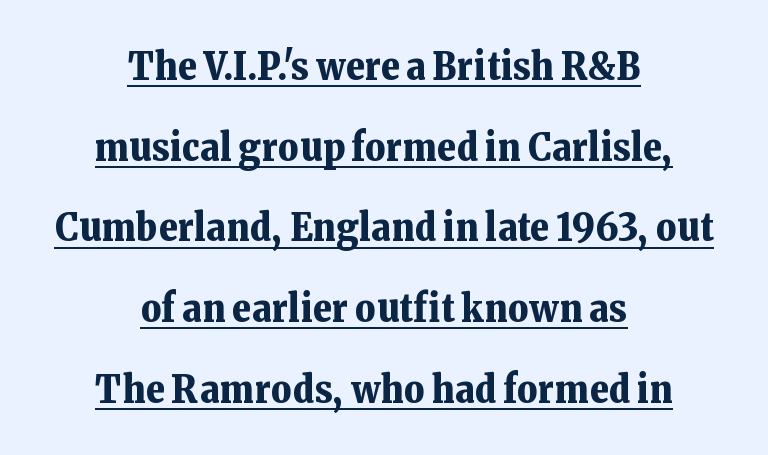
The rendered words wear a rule along their underside. A centered setting, common on invitations and titles, is used for this passage. Does extra space separate the letters? No, they use regular spacing. Ascenders rise straight up at ninety degrees. Does the leading feel generous? Absolutely, it's lavish. Character widths vary here, with narrow letters taking less room than wide ones.
